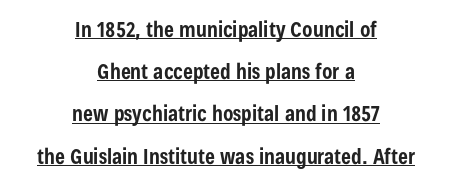
Q: Is the text bold? A: Yes.
Q: Is the text italic (slanted)? A: No, it is upright.
Q: Is the text underlined? A: Yes.
Q: How is the paragraph aligned? A: Centered.
Q: Is the spacing between letters normal or unusually wide? A: Normal.
Q: Is the spacing between lines tight, normal or loose? A: Loose.
